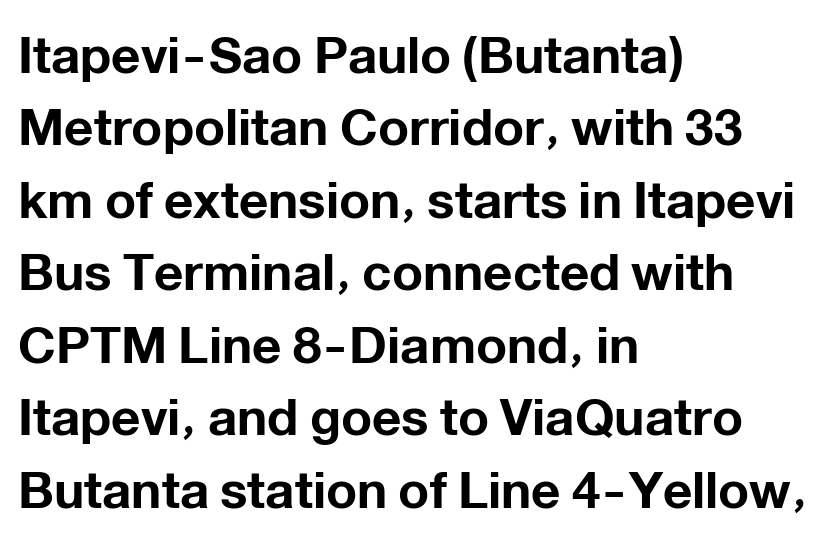
{"serif": "no", "italic": "no", "bold": "yes", "weight": "bold", "width": "normal", "stroke_contrast": "low", "x_height": "medium", "monospaced": "no", "underline": "no", "align": "left", "line_spacing": "normal", "line_spacing_ratio": 1.42, "letter_spacing": "normal", "letter_spacing_em": 0.0, "glyph_px": 51}
